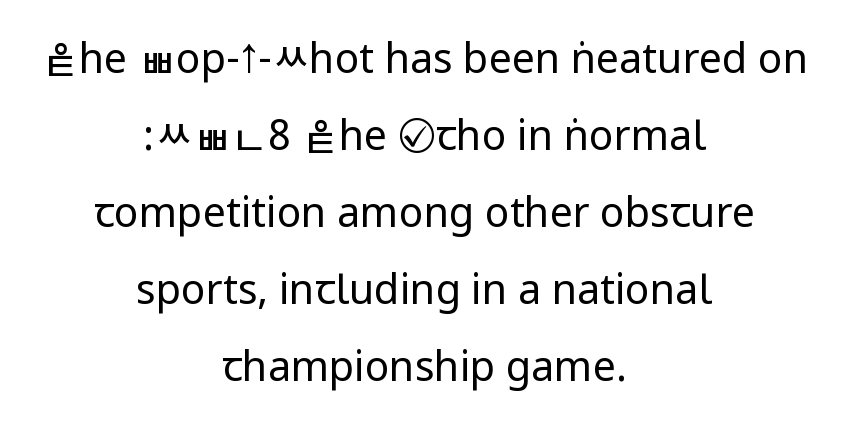
Q: Is the text bold? A: No.
Q: Is the text italic (slanted)? A: No, it is upright.
Q: Is the typeface a serif or a sans-serif typeface? A: Sans-serif.
Q: Is the text underlined? A: No.
Q: How is the paragraph aligned? A: Centered.
Q: Is the spacing between letters normal or unusually wide? A: Normal.
Q: Width (condensed, normal, or wide)? A: Condensed.
Q: Stroke contrast? A: Low.
